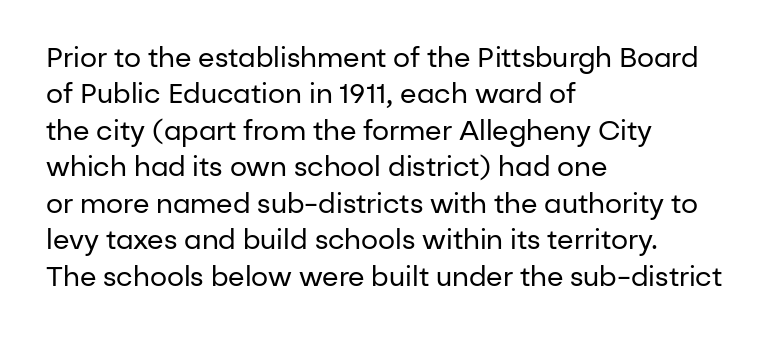
{"italic": "no", "bold": "no", "underline": "no", "align": "left", "line_spacing": "normal", "line_spacing_ratio": 1.35, "letter_spacing": "normal", "letter_spacing_em": 0.0, "glyph_px": 27}
